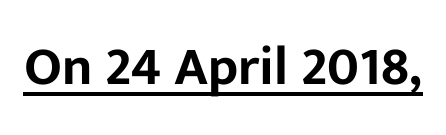
What stands out about the letter spacing? Nothing — it is the standard amount. You could not count columns in this text — the font is proportionally spaced. A roman cut, with each character standing at attention. Emphasis is given by a line drawn under the lettering.
